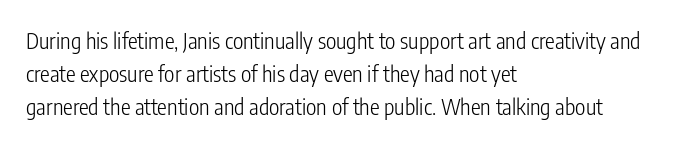
The image shows 22 px text type, upright; set left-aligned, normal line spacing (1.5x), normal letter spacing, not underlined.
